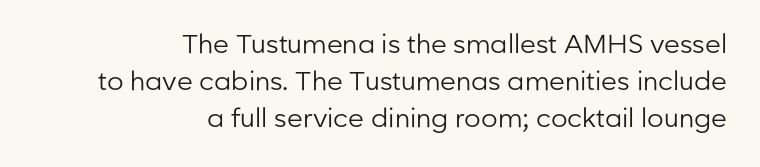
Q: Is the text bold? A: No.
Q: Is the text italic (slanted)? A: No, it is upright.
Q: Is the text underlined? A: No.
Q: How is the paragraph aligned? A: Right-aligned.
Q: Is the spacing between letters normal or unusually wide? A: Normal.
Q: Is the spacing between lines tight, normal or loose? A: Normal.
